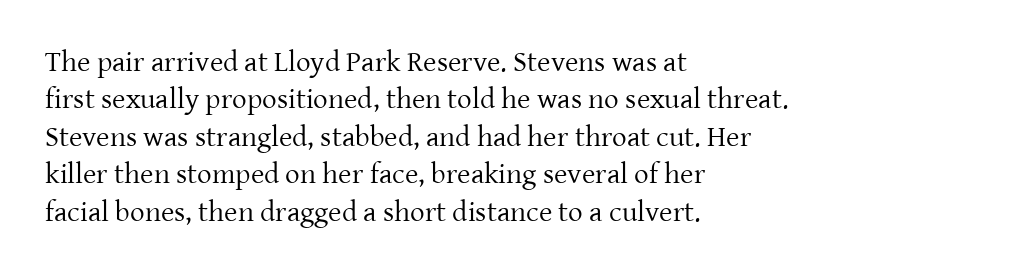
{"serif": "yes", "italic": "no", "bold": "no", "weight": "regular", "width": "normal", "stroke_contrast": "low", "x_height": "medium", "monospaced": "no", "underline": "no", "align": "left", "line_spacing": "normal", "line_spacing_ratio": 1.29, "letter_spacing": "normal", "letter_spacing_em": 0.0, "glyph_px": 29}
